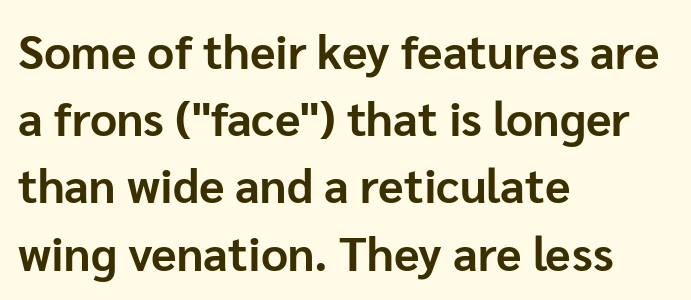
The image shows 47 px bold sans-serif type, upright; set left-aligned, normal line spacing (1.43x), normal letter spacing, not underlined; low stroke contrast and a medium x-height.
